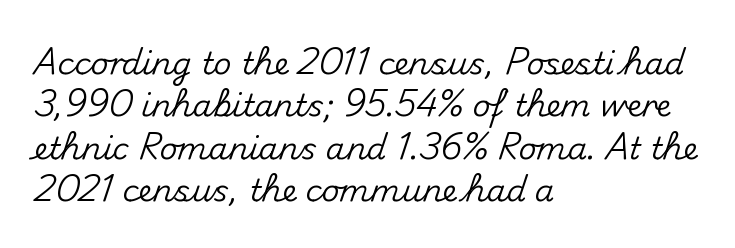
Q: Is the text italic (slanted)? A: Yes.
Q: Is the typeface a serif or a sans-serif typeface? A: Sans-serif.
Q: Is the text underlined? A: No.
Q: How is the paragraph aligned? A: Left-aligned.
Q: Is the spacing between letters normal or unusually wide? A: Normal.
Q: Is the spacing between lines tight, normal or loose? A: Normal.
Q: Width (condensed, normal, or wide)? A: Normal.
Q: Stroke contrast? A: Medium.
Q: x-height? A: Small.
Q: Monospaced? A: No.
